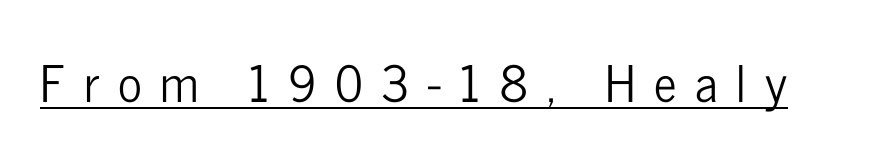
{"serif": "no", "italic": "no", "width": "condensed", "stroke_contrast": "low", "x_height": "medium", "monospaced": "no", "underline": "yes", "letter_spacing": "wide", "letter_spacing_em": 0.37, "glyph_px": 50}
